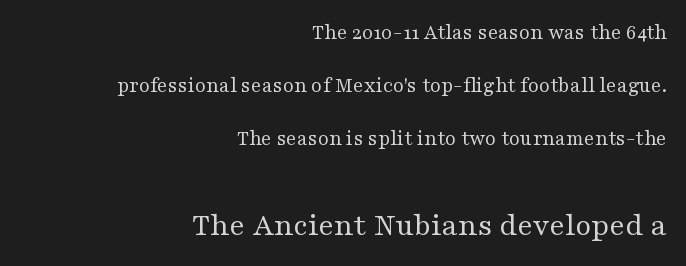
Q: Is the text bold? A: No.
Q: Is the text italic (slanted)? A: No, it is upright.
Q: Is the typeface a serif or a sans-serif typeface? A: Serif.
Q: Is the text underlined? A: No.
Q: How is the paragraph aligned? A: Right-aligned.
Q: Is the spacing between letters normal or unusually wide? A: Normal.
Q: Is the spacing between lines tight, normal or loose? A: Loose.
Q: Which block of text is set in a larger size, the first (top) or the second (bottom)? A: The second (bottom) one.
Q: Width (condensed, normal, or wide)? A: Wide.
Q: Stroke contrast? A: Medium.
Q: x-height? A: Medium.
Q: Monospaced? A: No.
